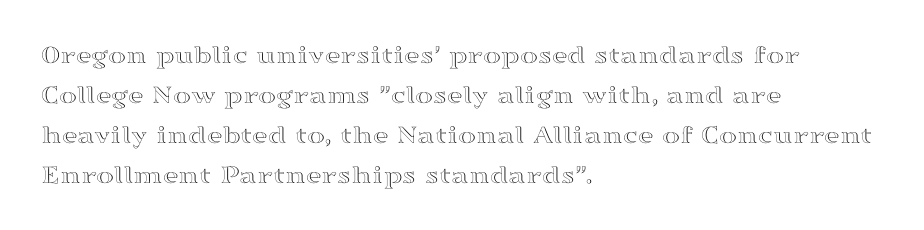
Regular leading. The zone under the glyphs is completely vacant. Italic? Not at all — the glyphs are vertical. A typesetter would call this zero additional tracking. Leftover space on each line is placed entirely after the last word.
